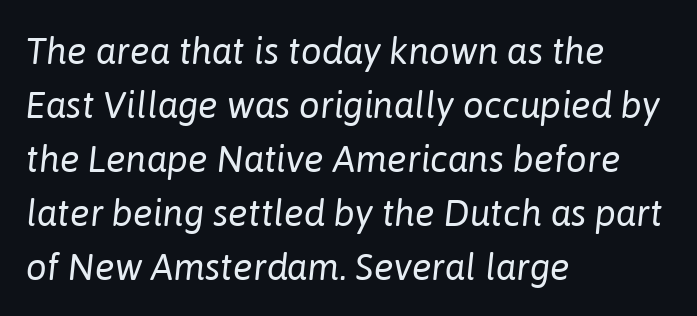
Visually the block forms a straight wall on the left and a jagged coastline on the right. The block of text has a typical density, with ordinary space between rows. This reads as an unemphasized weight, regular at the heaviest. Honestly, there is no underline to notice here at all. You could not count columns in this text — the font is proportionally spaced. The rendering keeps characters at their native spacing.
